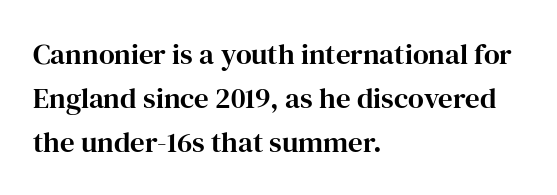
Q: Is the text italic (slanted)? A: No, it is upright.
Q: Is the typeface a serif or a sans-serif typeface? A: Serif.
Q: Is the text underlined? A: No.
Q: How is the paragraph aligned? A: Left-aligned.
Q: Is the spacing between letters normal or unusually wide? A: Normal.
Q: Is the spacing between lines tight, normal or loose? A: Normal.
Q: Width (condensed, normal, or wide)? A: Normal.
Q: Stroke contrast? A: High.
Q: x-height? A: Medium.
Q: Monospaced? A: No.
